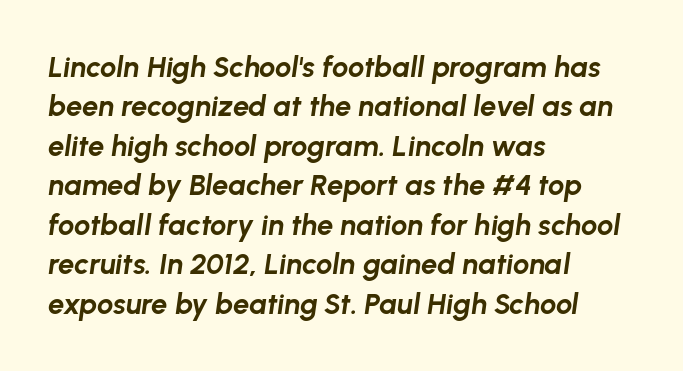
The image shows 29 px bold type, italic (leaning right); set left-aligned, normal line spacing (1.36x), normal letter spacing, not underlined; low stroke contrast and a medium x-height.
